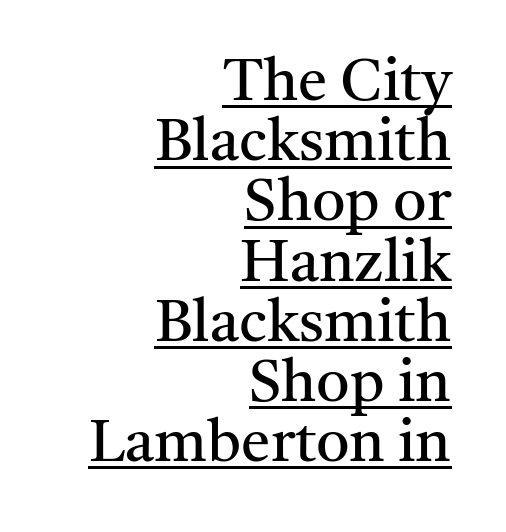
{"serif": "yes", "italic": "no", "bold": "no", "weight": "regular", "width": "normal", "stroke_contrast": "medium", "x_height": "medium", "monospaced": "no", "underline": "yes", "align": "right", "line_spacing": "tight", "line_spacing_ratio": 1.02, "letter_spacing": "normal", "letter_spacing_em": 0.0, "glyph_px": 59}
